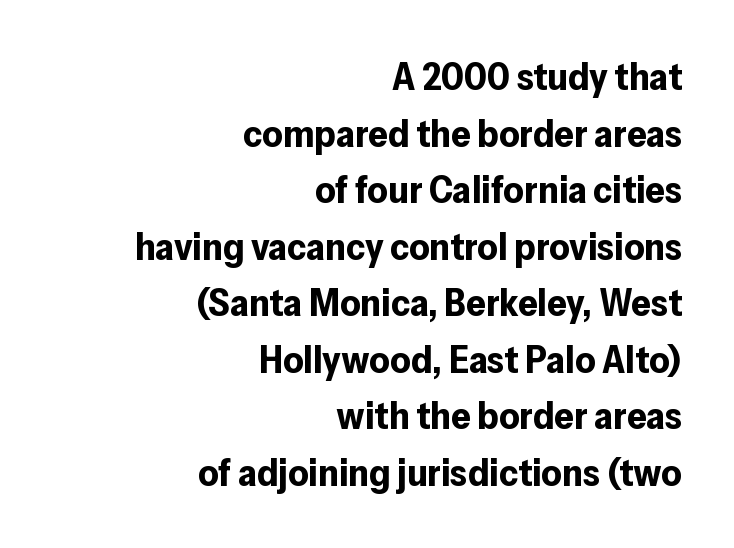
{"serif": "no", "italic": "no", "bold": "yes", "weight": "bold", "width": "normal", "stroke_contrast": "low", "x_height": "medium", "monospaced": "no", "underline": "no", "align": "right", "line_spacing": "normal", "line_spacing_ratio": 1.45, "letter_spacing": "normal", "letter_spacing_em": 0.0, "glyph_px": 39}
